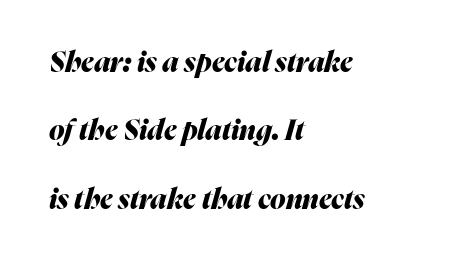
{"italic": "yes", "lean": "right", "slant_degrees": 16, "bold": "yes", "weight": "heavy", "width": "normal", "stroke_contrast": "medium", "x_height": "medium", "monospaced": "no", "underline": "no", "align": "left", "line_spacing": "loose", "line_spacing_ratio": 2.44, "letter_spacing": "normal", "letter_spacing_em": 0.0, "glyph_px": 28}
